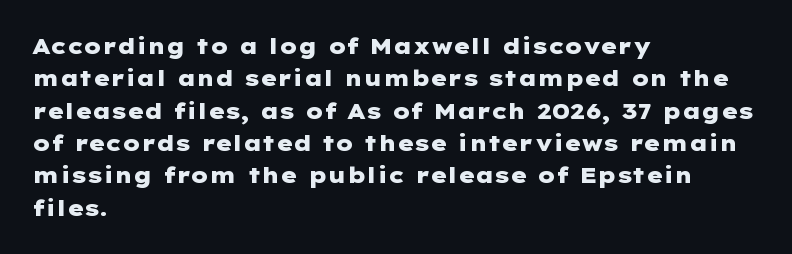
This block has exactly the height ordinary leading produces. A roman cut, with each character standing at attention. Typesetter's note: full bold, strokes at maximum text heaviness. The rendering anchors every line to the left-hand side.
